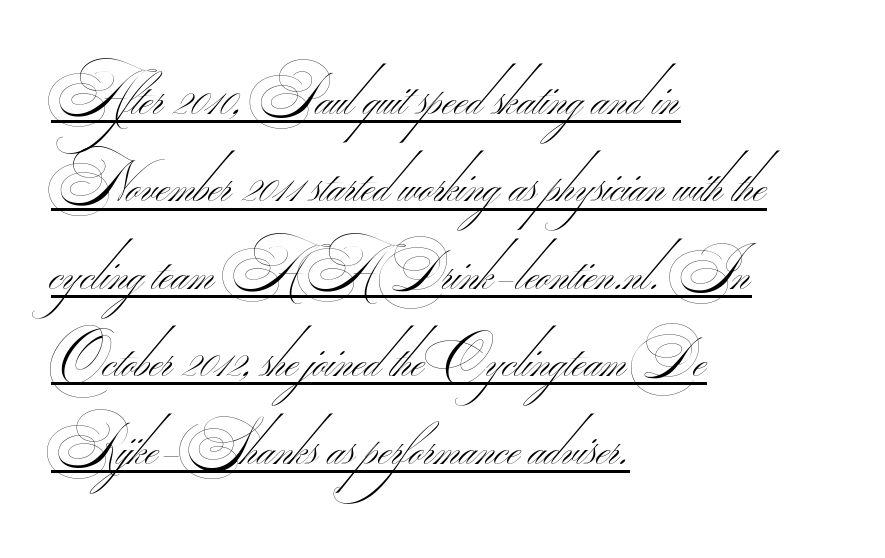
Q: Is the text bold? A: No.
Q: Is the typeface a serif or a sans-serif typeface? A: Sans-serif.
Q: Is the text underlined? A: Yes.
Q: How is the paragraph aligned? A: Left-aligned.
Q: Is the spacing between letters normal or unusually wide? A: Normal.
Q: Is the spacing between lines tight, normal or loose? A: Normal.
Q: Width (condensed, normal, or wide)? A: Wide.
Q: Stroke contrast? A: Medium.
Q: Monospaced? A: No.
